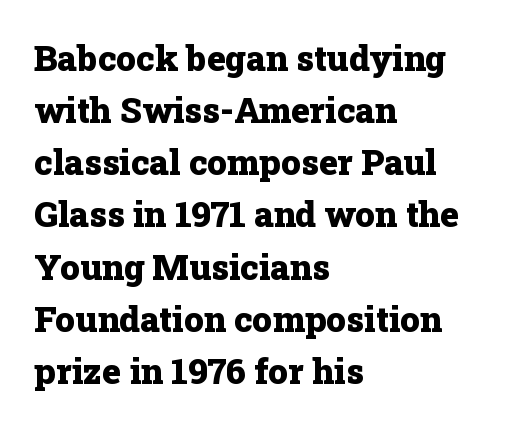
Q: Is the text bold? A: Yes.
Q: Is the text italic (slanted)? A: No, it is upright.
Q: Is the typeface a serif or a sans-serif typeface? A: Serif.
Q: Is the text underlined? A: No.
Q: How is the paragraph aligned? A: Left-aligned.
Q: Is the spacing between letters normal or unusually wide? A: Normal.
Q: Is the spacing between lines tight, normal or loose? A: Normal.
Q: Width (condensed, normal, or wide)? A: Normal.
Q: Stroke contrast? A: Low.
Q: x-height? A: Medium.
Q: Monospaced? A: No.
